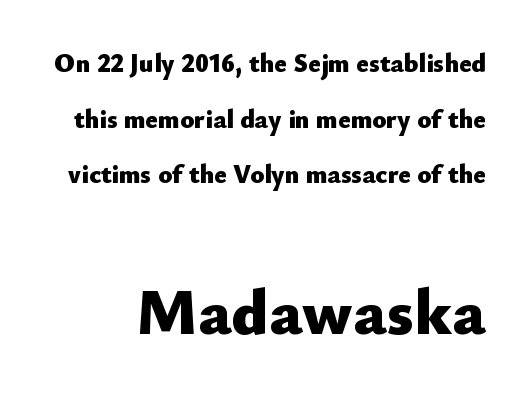
The image shows 66 px heavy sans-serif type, upright; set loose line spacing (2.14x), normal letter spacing, not underlined; the second (bottom) block is 2.54x larger; low stroke contrast and a small x-height.
